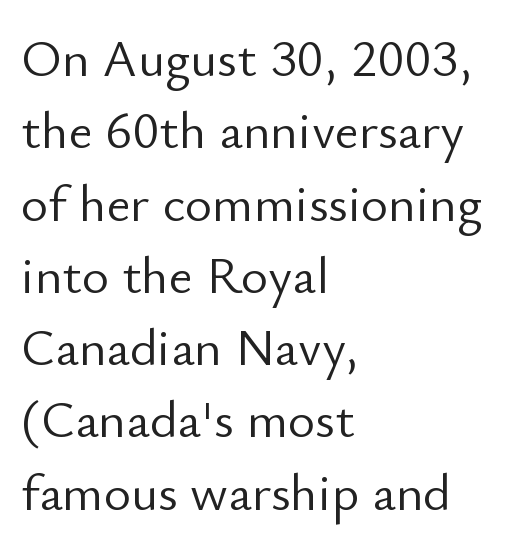
{"serif": "no", "italic": "no", "bold": "no", "weight": "light", "width": "normal", "stroke_contrast": "low", "x_height": "small", "monospaced": "no", "underline": "no", "align": "left", "line_spacing": "normal", "line_spacing_ratio": 1.39, "letter_spacing": "normal", "letter_spacing_em": 0.0, "glyph_px": 52}
